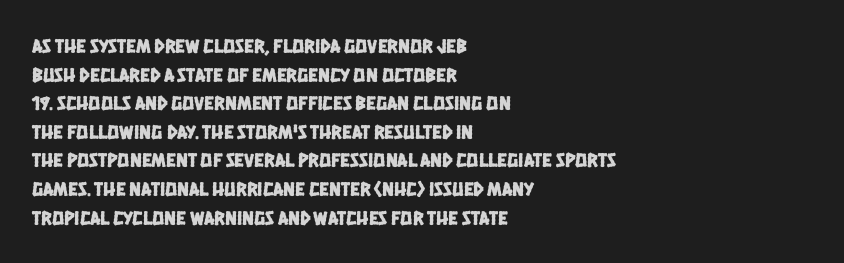
Q: Is the text underlined? A: No.
Q: How is the paragraph aligned? A: Left-aligned.
Q: Is the spacing between letters normal or unusually wide? A: Normal.
Q: Is the spacing between lines tight, normal or loose? A: Normal.
